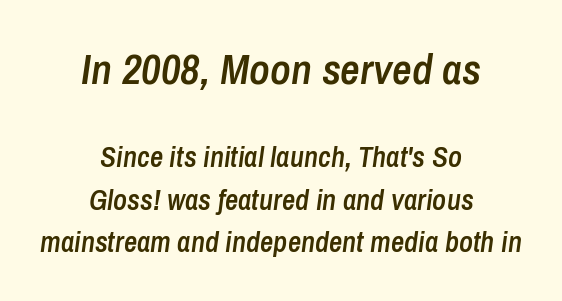
{"italic": "yes", "lean": "right", "slant_degrees": 8, "bold": "semi", "weight": "semibold", "width": "condensed", "stroke_contrast": "low", "x_height": "medium", "monospaced": "no", "underline": "no", "align": "center", "line_spacing": "normal", "line_spacing_ratio": 1.46, "letter_spacing": "normal", "letter_spacing_em": 0.0, "larger_block": "first", "size_ratio": 1.48, "glyph_px": 43}
